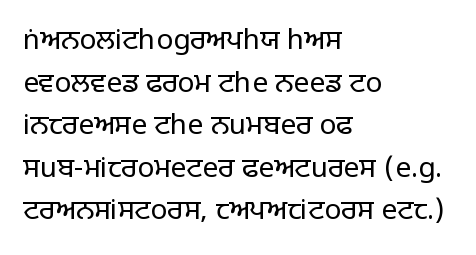
{"serif": "no", "italic": "no", "bold": "no", "weight": "light", "width": "normal", "stroke_contrast": "low", "x_height": "large", "monospaced": "no", "underline": "no", "align": "left", "line_spacing": "normal", "line_spacing_ratio": 1.52, "letter_spacing": "normal", "letter_spacing_em": 0.0, "glyph_px": 28}
